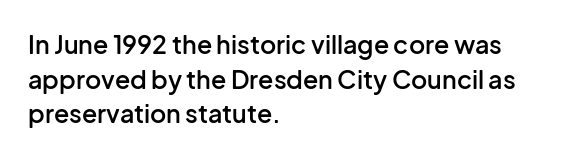
Quick note: underline off. The block of text has a typical density, with ordinary space between rows. Does the lettering tilt? It doesn't — this is upright. Characters follow at the spacing the type designer built in.
